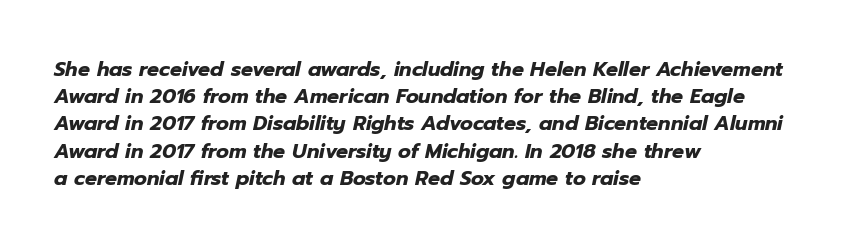
The image shows 20 px bold type, italic (leaning right); set left-aligned, normal line spacing (1.36x), normal letter spacing, not underlined.
